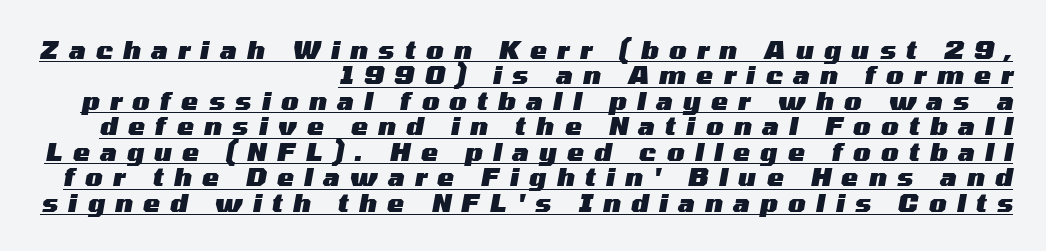
If you measured baseline to baseline, you'd find a short distance. These lines are set flush right with a ragged left edge. Descenders here cross a horizontal rule under the line. Heavy, bold letterforms.
